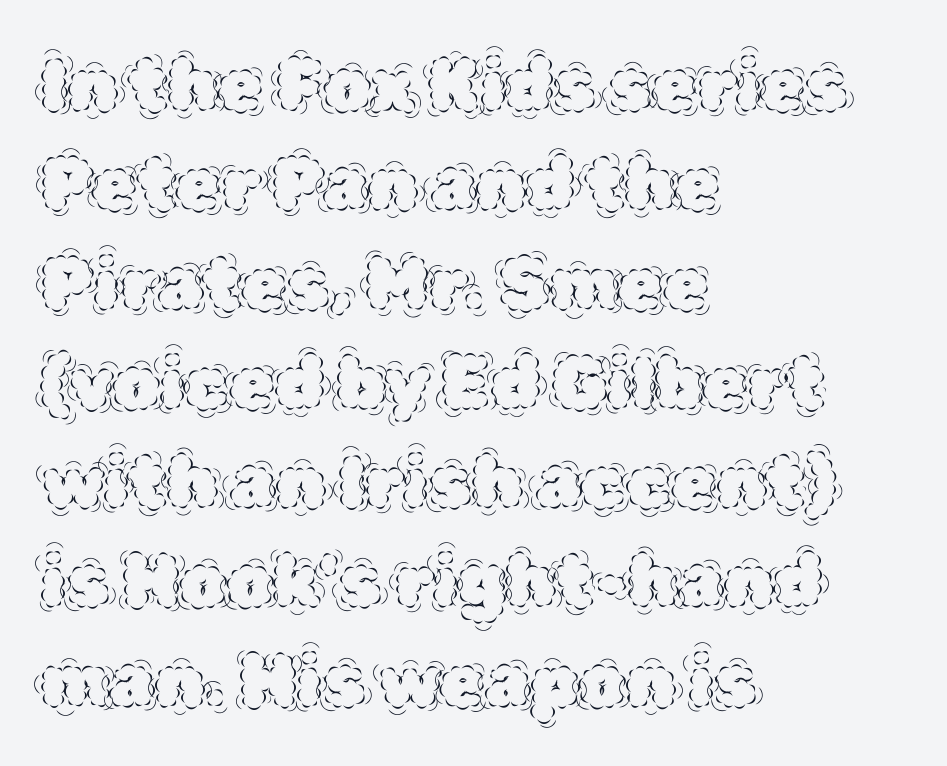
{"italic": "no", "bold": "no", "weight": "thin", "width": "normal", "x_height": "large", "monospaced": "no", "underline": "no", "align": "left", "line_spacing": "normal", "line_spacing_ratio": 1.36, "letter_spacing": "normal", "letter_spacing_em": 0.0, "glyph_px": 73}
